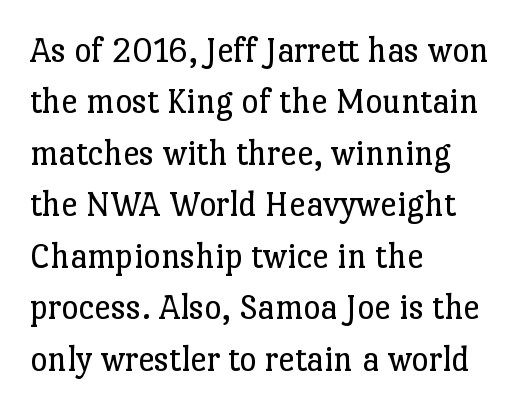
The face used here is proportionally spaced, like ordinary book or web type. All the whitespace from short lines collects on the right. The rendering keeps characters at their native spacing. Stems here are at most as thick as an everyday book face.
